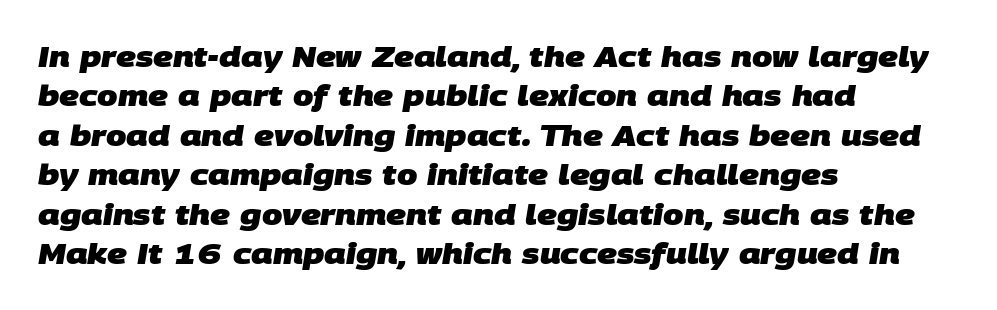
The image shows 29 px heavy sans-serif type; set left-aligned, normal line spacing (1.36x), normal letter spacing, not underlined; low stroke contrast and a large x-height.
